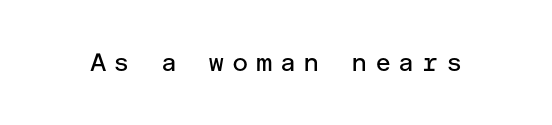
The image shows 25 px text type, upright; set unusually wide letter spacing (+0.29 em), not underlined.
